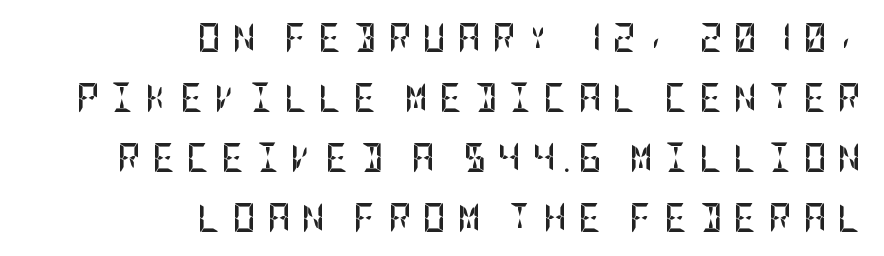
Q: Is the text bold? A: Yes.
Q: Is the text italic (slanted)? A: No, it is upright.
Q: Is the typeface a serif or a sans-serif typeface? A: Sans-serif.
Q: Is the text underlined? A: No.
Q: How is the paragraph aligned? A: Right-aligned.
Q: Is the spacing between letters normal or unusually wide? A: Unusually wide.
Q: Is the spacing between lines tight, normal or loose? A: Loose.
Q: Width (condensed, normal, or wide)? A: Condensed.
Q: Stroke contrast? A: Low.
Q: x-height? A: Large.
